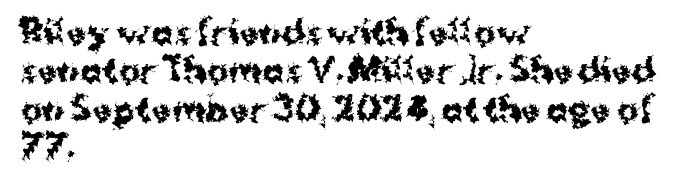
Notice how the passage keeps a crisp vertical edge on the left only. Each row of text sits above clean, open space. In terms of weight, the rendering is a true, heavy bold. The letters carry no serifs — their stems end cleanly without finishing strokes. Character widths vary here, with narrow letters taking less room than wide ones.
